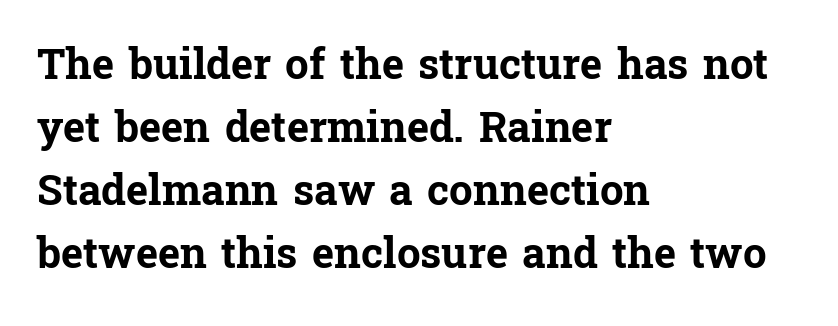
{"serif": "yes", "italic": "no", "bold": "yes", "weight": "bold", "width": "normal", "stroke_contrast": "low", "x_height": "medium", "monospaced": "no", "underline": "no", "align": "left", "line_spacing": "normal", "line_spacing_ratio": 1.5, "letter_spacing": "normal", "letter_spacing_em": 0.0, "glyph_px": 42}
